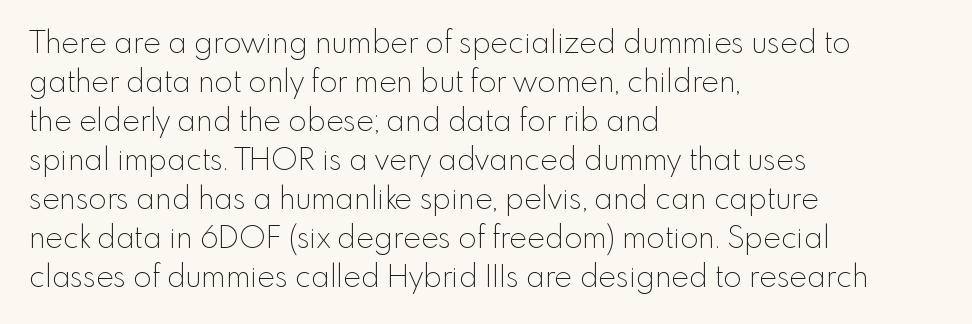
{"serif": "no", "italic": "no", "bold": "no", "weight": "thin", "width": "normal", "x_height": "small", "monospaced": "no", "underline": "no", "align": "left", "line_spacing": "normal", "line_spacing_ratio": 1.3, "letter_spacing": "normal", "letter_spacing_em": 0.0, "glyph_px": 30}
